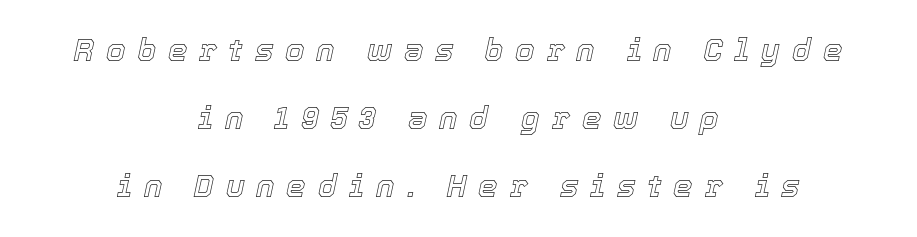
The image shows 31 px text type, italic (leaning right); set centered, loose line spacing (2.19x), unusually wide letter spacing (+0.38 em), not underlined; a medium x-height.
